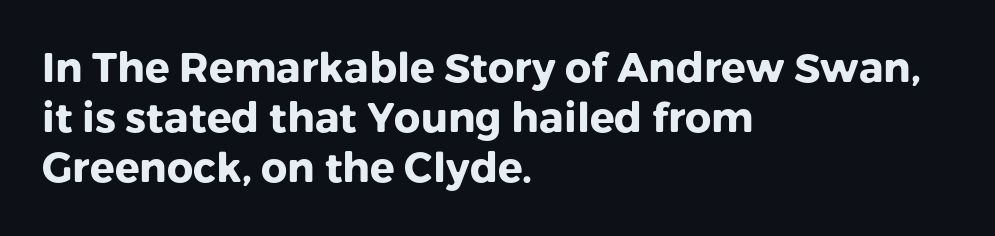
Q: Is the text bold? A: Yes.
Q: Is the text italic (slanted)? A: No, it is upright.
Q: Is the typeface a serif or a sans-serif typeface? A: Sans-serif.
Q: Is the text underlined? A: No.
Q: How is the paragraph aligned? A: Left-aligned.
Q: Is the spacing between letters normal or unusually wide? A: Normal.
Q: Width (condensed, normal, or wide)? A: Normal.
Q: Stroke contrast? A: Low.
Q: x-height? A: Medium.
Q: Monospaced? A: No.
